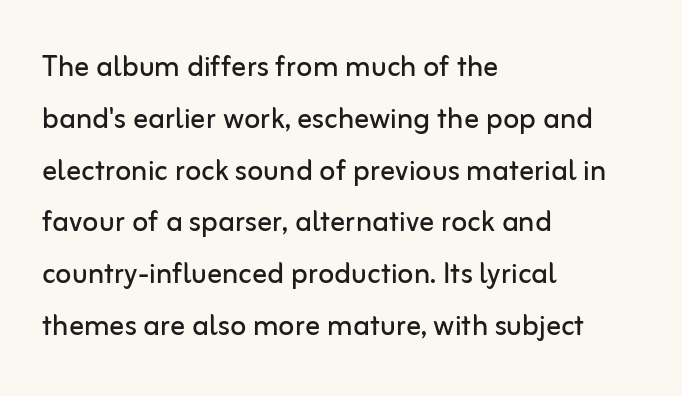
The image shows 37 px regular-weight sans-serif type, upright; set left-aligned, normal line spacing (1.4x), normal letter spacing, not underlined; low stroke contrast and a medium x-height.
